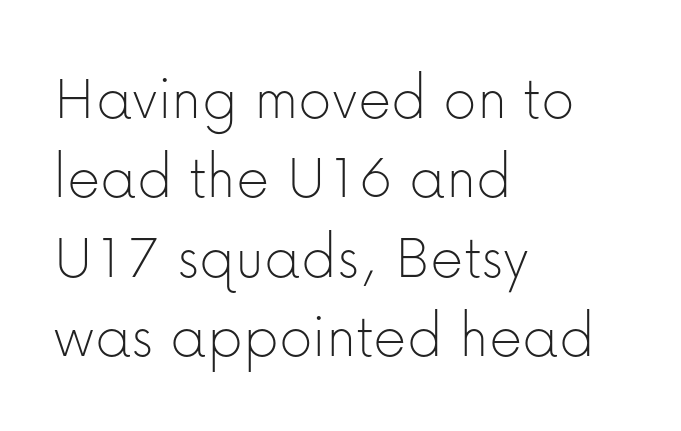
{"serif": "no", "italic": "no", "bold": "no", "weight": "thin", "width": "normal", "stroke_contrast": "low", "x_height": "medium", "monospaced": "no", "underline": "no", "align": "left", "line_spacing_ratio": 1.22, "letter_spacing": "normal", "letter_spacing_em": 0.0, "glyph_px": 65}
